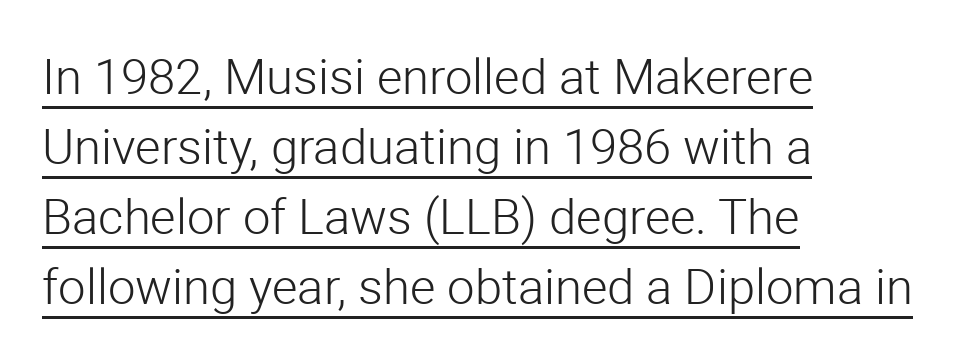
Q: Is the text bold? A: No.
Q: Is the text italic (slanted)? A: No, it is upright.
Q: Is the typeface a serif or a sans-serif typeface? A: Sans-serif.
Q: Is the text underlined? A: Yes.
Q: How is the paragraph aligned? A: Left-aligned.
Q: Is the spacing between letters normal or unusually wide? A: Normal.
Q: Is the spacing between lines tight, normal or loose? A: Normal.
Q: Width (condensed, normal, or wide)? A: Normal.
Q: Stroke contrast? A: Low.
Q: x-height? A: Medium.
Q: Monospaced? A: No.
